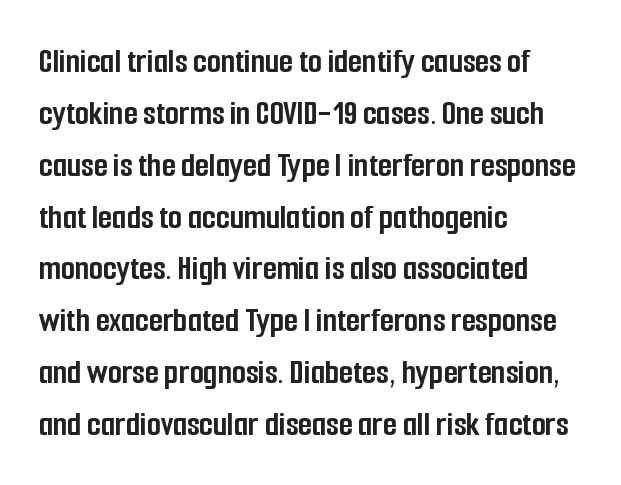
The image shows 36 px semibold, condensed sans-serif type, upright; set left-aligned, normal line spacing (1.44x), normal letter spacing, not underlined; low stroke contrast and a medium x-height.
